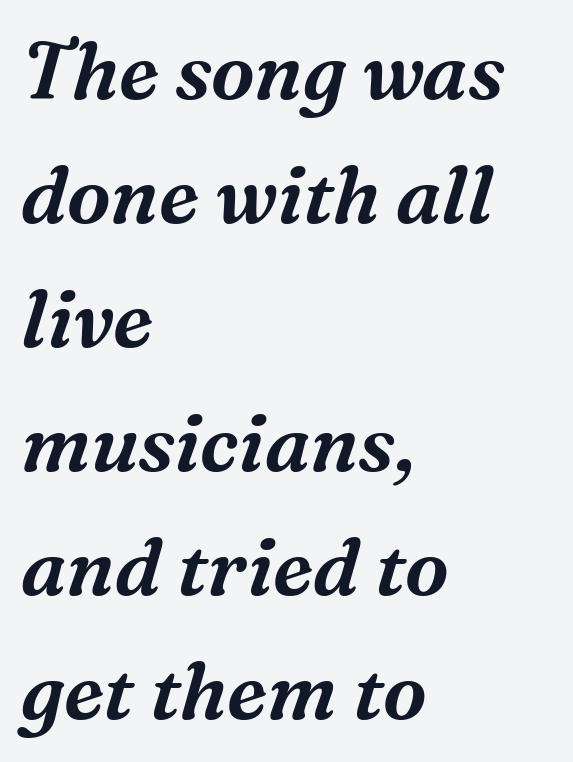
{"serif": "yes", "italic": "yes", "lean": "right", "slant_degrees": 16, "width": "normal", "stroke_contrast": "medium", "x_height": "medium", "monospaced": "no", "underline": "no", "align": "left", "line_spacing": "normal", "line_spacing_ratio": 1.57, "letter_spacing": "normal", "letter_spacing_em": 0.0, "glyph_px": 79}
